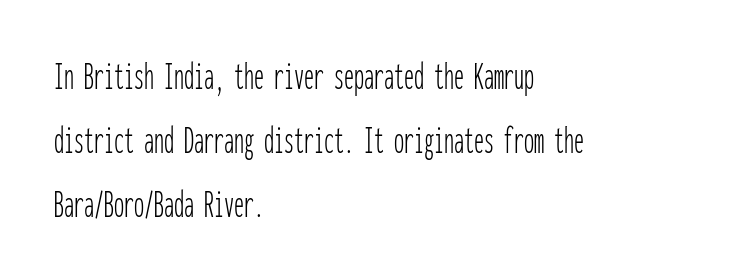
The image shows 40 px thin, condensed sans-serif type, upright, monospaced; set left-aligned, normal line spacing (1.6x), normal letter spacing, not underlined; low stroke contrast and a medium x-height.
